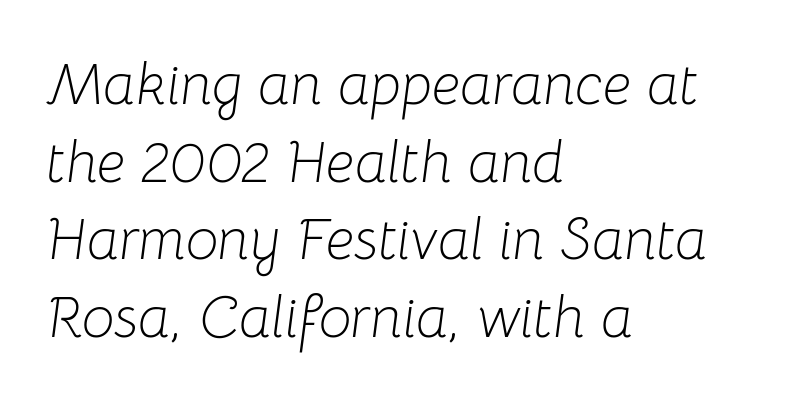
{"italic": "yes", "lean": "right", "slant_degrees": 8, "bold": "no", "weight": "light", "width": "normal", "stroke_contrast": "low", "x_height": "medium", "monospaced": "no", "underline": "no", "align": "left", "line_spacing": "normal", "line_spacing_ratio": 1.34, "letter_spacing": "normal", "letter_spacing_em": 0.0, "glyph_px": 58}
